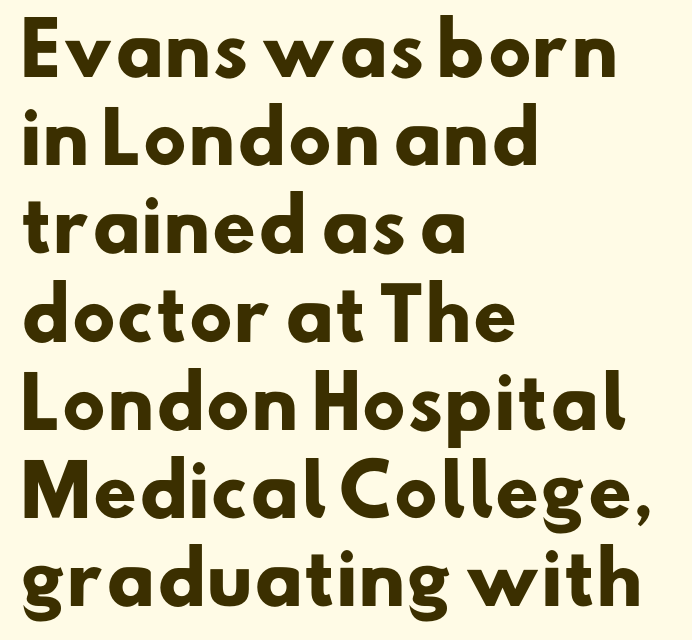
{"serif": "no", "bold": "yes", "weight": "heavy", "width": "normal", "stroke_contrast": "low", "x_height": "small", "monospaced": "no", "underline": "no", "align": "left", "line_spacing": "normal", "line_spacing_ratio": 1.26, "letter_spacing": "normal", "letter_spacing_em": 0.0, "glyph_px": 70}
